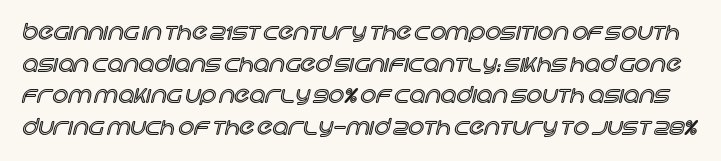
Q: Is the text italic (slanted)? A: Yes.
Q: Is the text underlined? A: No.
Q: Is the spacing between letters normal or unusually wide? A: Normal.
Q: Is the spacing between lines tight, normal or loose? A: Normal.
